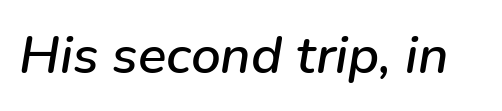
{"italic": "yes", "lean": "right", "slant_degrees": 9, "width": "normal", "stroke_contrast": "low", "x_height": "medium", "monospaced": "no", "underline": "no", "letter_spacing": "normal", "letter_spacing_em": 0.0, "glyph_px": 53}
